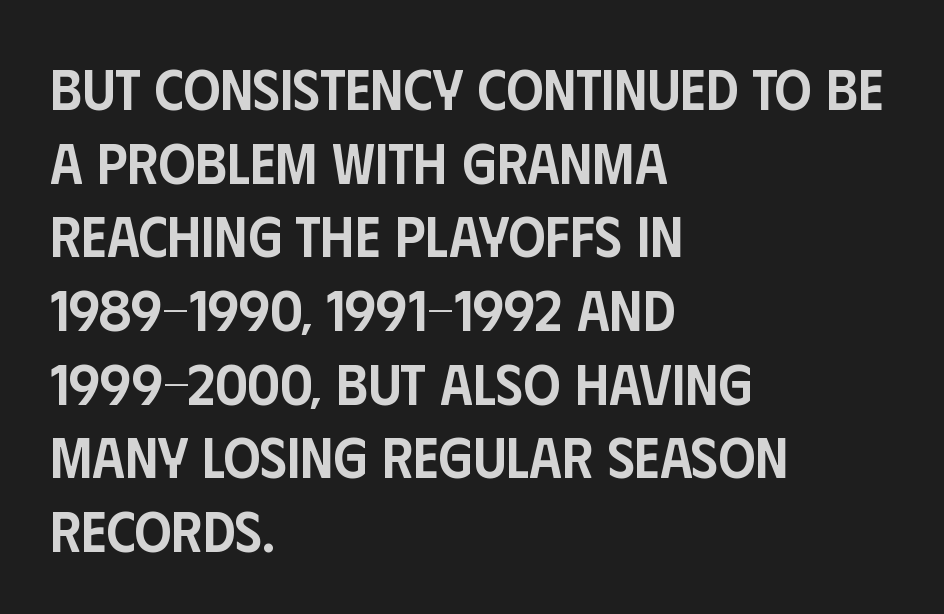
Q: Is the text bold? A: Semi-bold.
Q: Is the text italic (slanted)? A: No, it is upright.
Q: Is the typeface a serif or a sans-serif typeface? A: Sans-serif.
Q: Is the text underlined? A: No.
Q: How is the paragraph aligned? A: Left-aligned.
Q: Is the spacing between letters normal or unusually wide? A: Normal.
Q: Is the spacing between lines tight, normal or loose? A: Normal.
Q: Width (condensed, normal, or wide)? A: Condensed.
Q: Stroke contrast? A: Low.
Q: x-height? A: Large.
Q: Monospaced? A: No.
